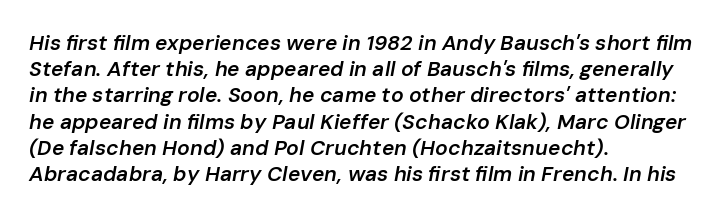
{"italic": "yes", "lean": "right", "slant_degrees": 10, "bold": "semi", "underline": "no", "align": "left", "line_spacing": "normal", "line_spacing_ratio": 1.25, "letter_spacing": "normal", "letter_spacing_em": 0.0, "glyph_px": 21}
